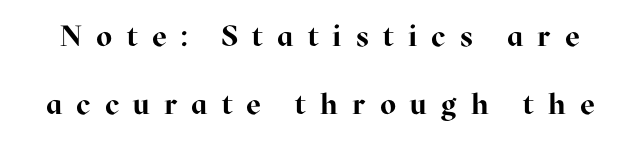
{"serif": "yes", "italic": "no", "bold": "yes", "weight": "bold", "width": "normal", "stroke_contrast": "high", "x_height": "medium", "monospaced": "no", "underline": "no", "line_spacing": "loose", "line_spacing_ratio": 2.33, "letter_spacing": "wide", "letter_spacing_em": 0.49, "glyph_px": 29}
